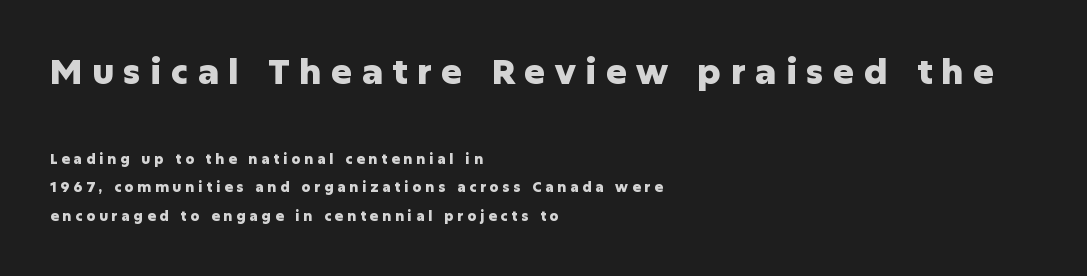
Q: Is the text bold? A: Yes.
Q: Is the text italic (slanted)? A: No, it is upright.
Q: Is the typeface a serif or a sans-serif typeface? A: Sans-serif.
Q: Is the text underlined? A: No.
Q: How is the paragraph aligned? A: Left-aligned.
Q: Is the spacing between letters normal or unusually wide? A: Unusually wide.
Q: Is the spacing between lines tight, normal or loose? A: Loose.
Q: Which block of text is set in a larger size, the first (top) or the second (bottom)? A: The first (top) one.
Q: Width (condensed, normal, or wide)? A: Normal.
Q: Stroke contrast? A: Low.
Q: x-height? A: Medium.
Q: Monospaced? A: No.
